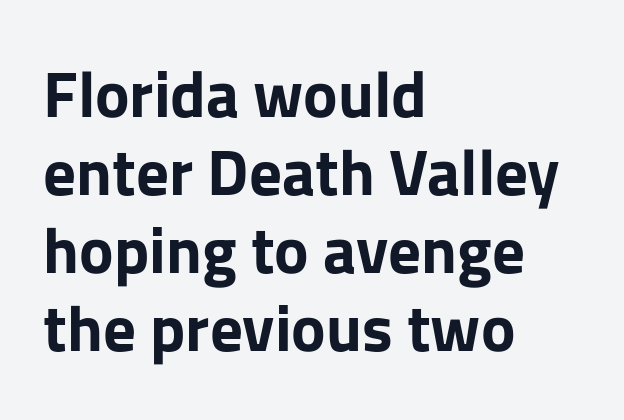
Q: Is the text bold? A: Yes.
Q: Is the text italic (slanted)? A: No, it is upright.
Q: Is the typeface a serif or a sans-serif typeface? A: Sans-serif.
Q: Is the text underlined? A: No.
Q: How is the paragraph aligned? A: Left-aligned.
Q: Is the spacing between letters normal or unusually wide? A: Normal.
Q: Width (condensed, normal, or wide)? A: Normal.
Q: Stroke contrast? A: Low.
Q: x-height? A: Medium.
Q: Monospaced? A: No.
